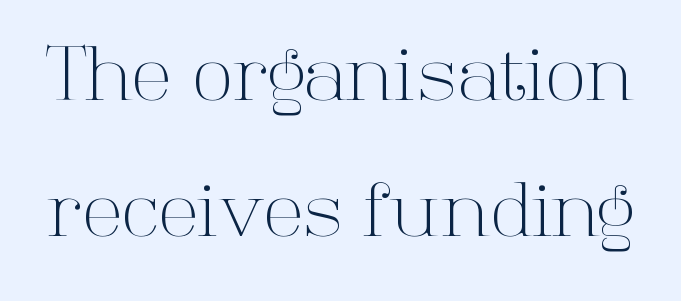
Is the type heavy? It reads as light-to-regular instead. A typesetter would mark this as roman, not italic. Regarding serifs, this sample has them. Underline: absent. Looks like regular typesetting: each glyph gets only the width it needs. The line texture is even and compact thanks to regular tracking.
